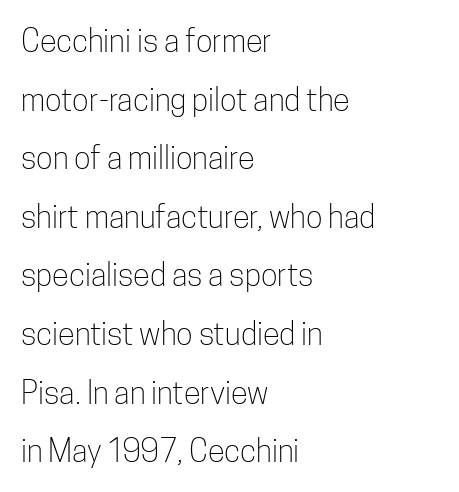
Q: Is the text bold? A: No.
Q: Is the text italic (slanted)? A: No, it is upright.
Q: Is the typeface a serif or a sans-serif typeface? A: Sans-serif.
Q: Is the text underlined? A: No.
Q: How is the paragraph aligned? A: Left-aligned.
Q: Is the spacing between letters normal or unusually wide? A: Normal.
Q: Width (condensed, normal, or wide)? A: Condensed.
Q: Stroke contrast? A: Low.
Q: x-height? A: Medium.
Q: Monospaced? A: No.
